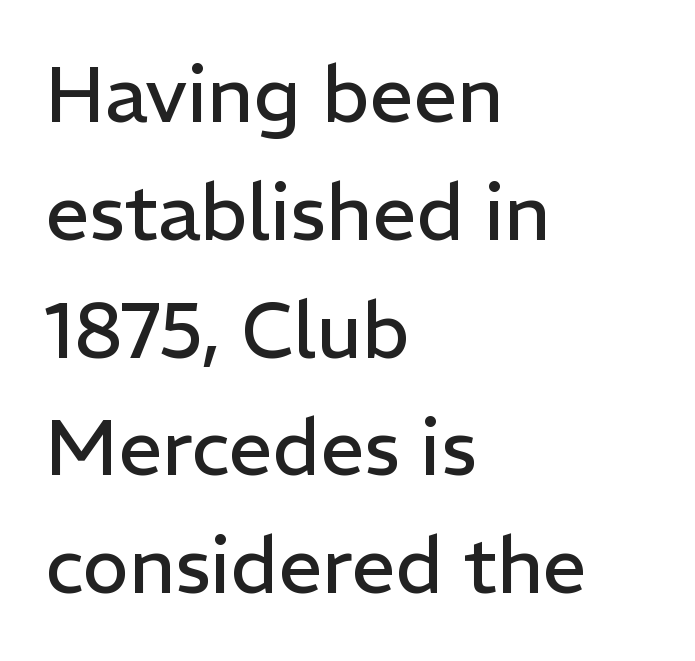
The image shows 78 px regular-weight sans-serif type, upright; set left-aligned, normal line spacing (1.51x), normal letter spacing, not underlined; low stroke contrast and a medium x-height.
